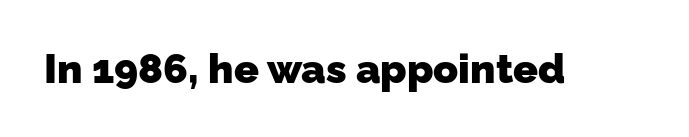
The image shows 41 px heavy sans-serif type; set normal letter spacing, not underlined; low stroke contrast and a medium x-height.
